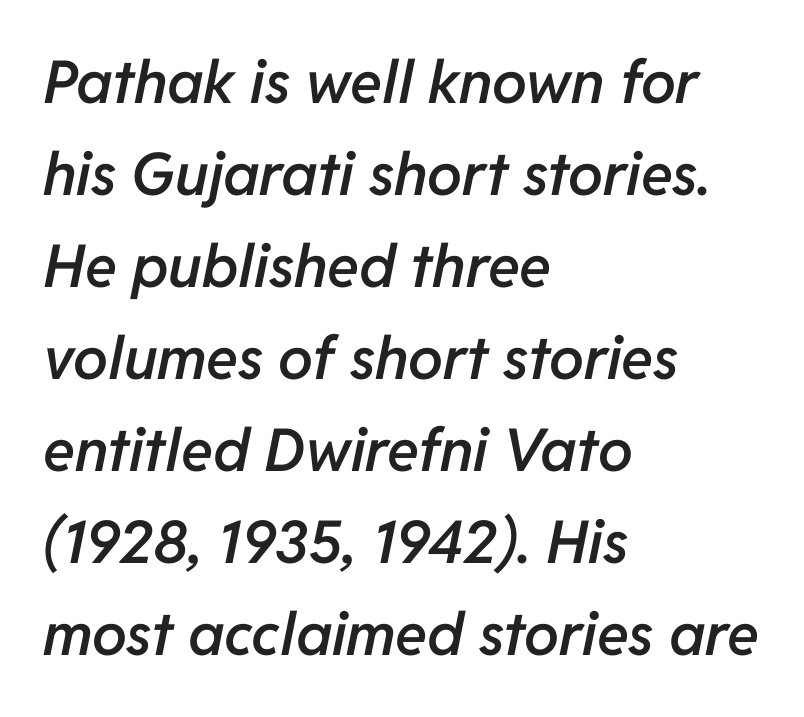
Q: Is the text bold? A: Semi-bold.
Q: Is the text italic (slanted)? A: Yes, it leans right by about 11 degrees.
Q: Is the text underlined? A: No.
Q: How is the paragraph aligned? A: Left-aligned.
Q: Is the spacing between letters normal or unusually wide? A: Normal.
Q: Is the spacing between lines tight, normal or loose? A: Normal.
Q: Width (condensed, normal, or wide)? A: Normal.
Q: Stroke contrast? A: Low.
Q: x-height? A: Medium.
Q: Monospaced? A: No.
